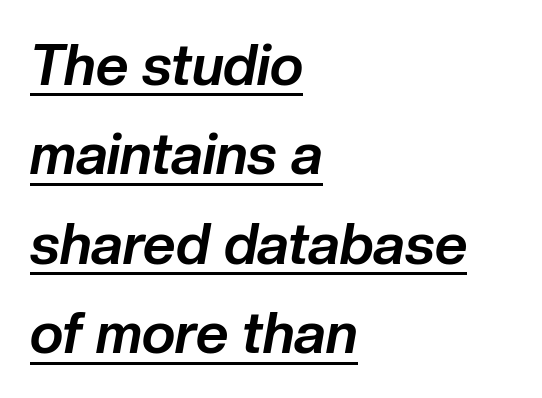
The line texture is even and compact thanks to regular tracking. Line beginnings align vertically; line endings do not. Note the varied advance widths — an 'i' is clearly narrower than an 'm'. Has an underline been added? It has. Pretty heavy lettering here — definitely bold. These lines were composed using italics.
